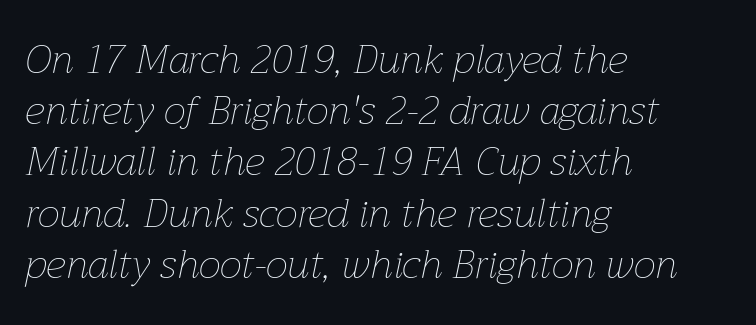
Successive baselines arrive at the customary interval. The face used here is rendered with its standard letterfit. Proportional: the letters do not fall into vertical columns. Unbolded letterforms with no extra heft.
